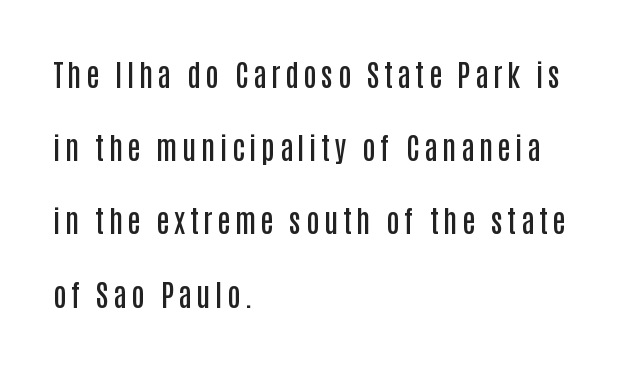
{"serif": "no", "italic": "no", "bold": "semi", "weight": "semibold", "width": "condensed", "stroke_contrast": "low", "x_height": "large", "monospaced": "no", "underline": "no", "align": "left", "line_spacing": "loose", "line_spacing_ratio": 2.44, "glyph_px": 30}
